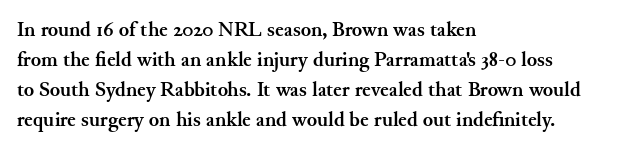
The font's upright variant was chosen for this text. These lines keep a tight, regular rhythm from letter to letter. Notice how thick the strokes are: this is what a full bold looks like. These lines sit exactly where default settings would place them.
